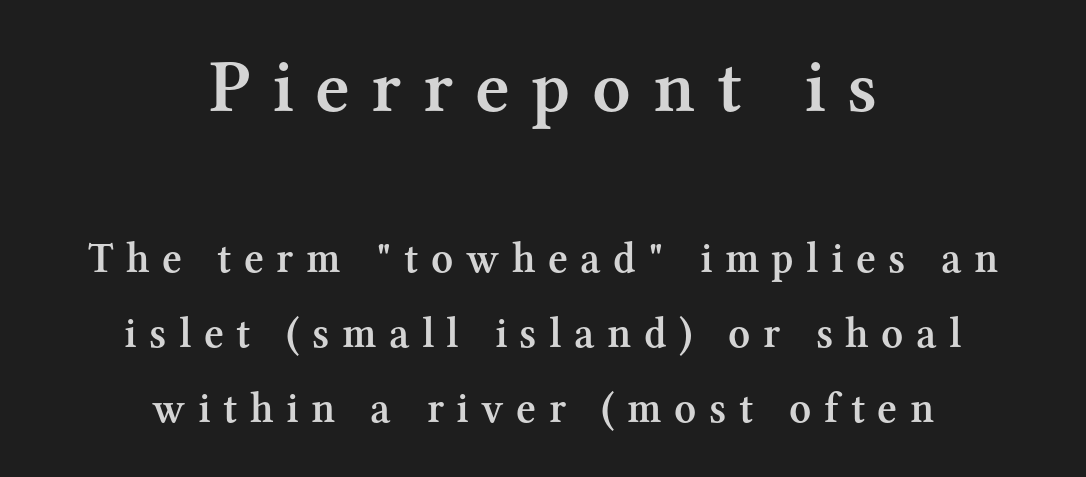
The image shows 75 px semibold serif type, upright; set centered, line spacing 1.74x, unusually wide letter spacing (+0.29 em), not underlined; the first (top) block is 1.74x larger; medium stroke contrast and a medium x-height.
